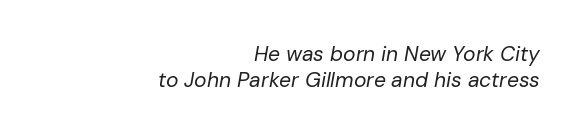
Line ends are locked; line starts wander. Stem width sits at or under what a default text font uses. Characters are canted at an angle relative to the baseline's perpendicular. Type without underlining. You could call the tracking neutral — neither tight nor loose.
